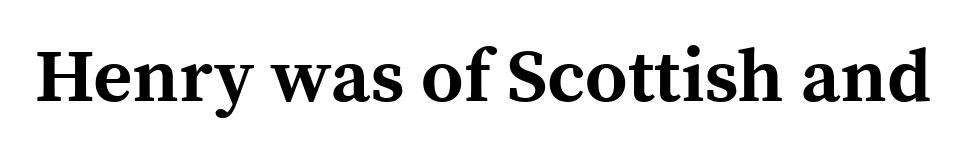
Q: Is the text bold? A: Yes.
Q: Is the text italic (slanted)? A: No, it is upright.
Q: Is the typeface a serif or a sans-serif typeface? A: Serif.
Q: Is the text underlined? A: No.
Q: Is the spacing between letters normal or unusually wide? A: Normal.
Q: Width (condensed, normal, or wide)? A: Normal.
Q: x-height? A: Medium.
Q: Monospaced? A: No.
